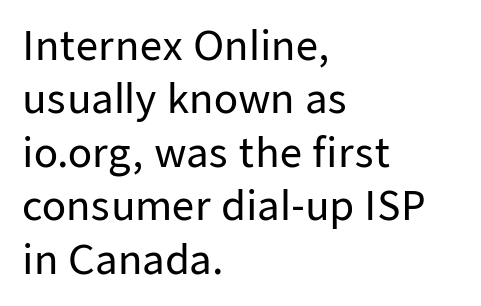
Q: Is the text italic (slanted)? A: No, it is upright.
Q: Is the typeface a serif or a sans-serif typeface? A: Sans-serif.
Q: Is the text underlined? A: No.
Q: How is the paragraph aligned? A: Left-aligned.
Q: Is the spacing between letters normal or unusually wide? A: Normal.
Q: Is the spacing between lines tight, normal or loose? A: Normal.
Q: Width (condensed, normal, or wide)? A: Normal.
Q: Stroke contrast? A: Low.
Q: x-height? A: Medium.
Q: Monospaced? A: No.
